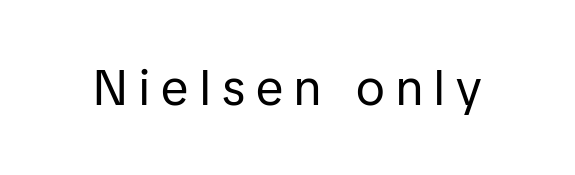
The letters stand upright; this is a roman face. The glyphs are unaccompanied by any horizontal stroke below them. Unlike a traditional serif, this face leaves its strokes unadorned. You could only call the tracking loose — the letters float apart. These lines are rendered in a variable-pitch font.
